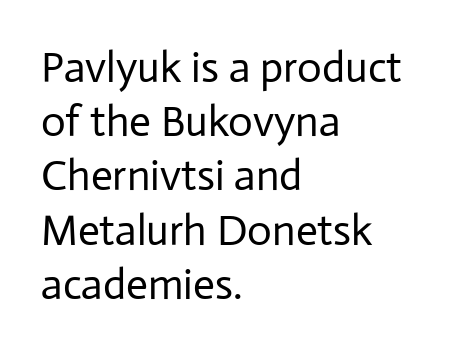
Tracking value appears to be zero — textbook default spacing. Descender tails drop into unmarked territory. The passage shown is not bold in any degree. The rendering uses natural spacing where letterforms have individual widths. Leftover space on each line is placed entirely after the last word. Designer's note — italics off, roman on.
